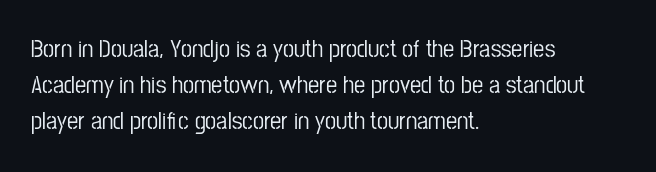
Q: Is the text italic (slanted)? A: No, it is upright.
Q: Is the text underlined? A: No.
Q: How is the paragraph aligned? A: Left-aligned.
Q: Is the spacing between letters normal or unusually wide? A: Normal.
Q: Is the spacing between lines tight, normal or loose? A: Normal.
